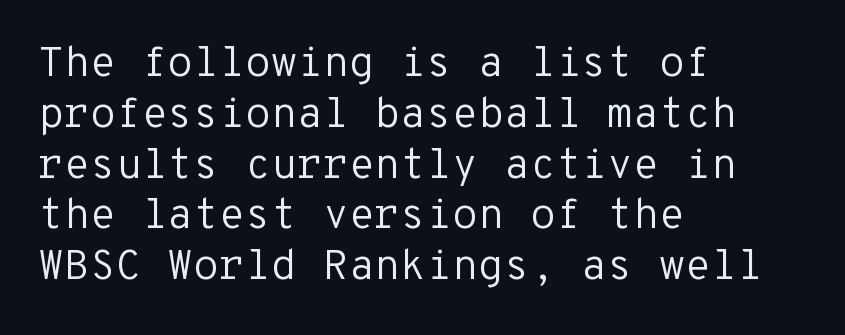
{"serif": "no", "italic": "no", "bold": "no", "weight": "regular", "width": "normal", "stroke_contrast": "low", "x_height": "medium", "monospaced": "yes", "underline": "no", "align": "left", "line_spacing_ratio": 1.21, "letter_spacing": "normal", "letter_spacing_em": 0.0, "glyph_px": 42}
